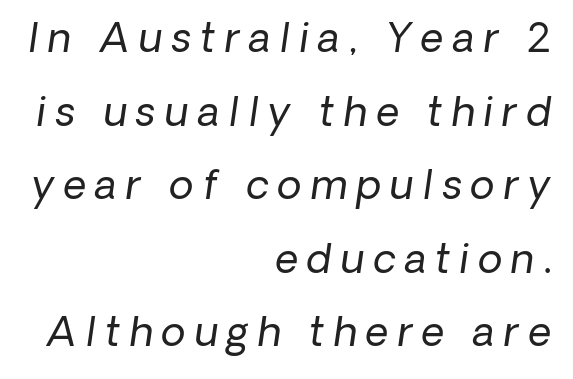
{"serif": "no", "bold": "no", "weight": "regular", "width": "normal", "stroke_contrast": "low", "x_height": "medium", "monospaced": "no", "underline": "no", "align": "right", "line_spacing_ratio": 1.84, "letter_spacing": "wide", "letter_spacing_em": 0.23, "glyph_px": 40}
